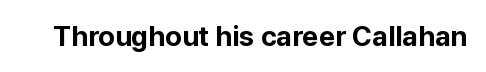
The image shows 28 px bold sans-serif type, upright; set normal letter spacing, not underlined; low stroke contrast and a medium x-height.
